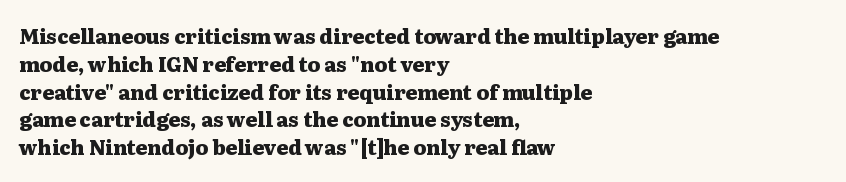
Q: Is the text bold? A: Yes.
Q: Is the text italic (slanted)? A: No, it is upright.
Q: Is the text underlined? A: No.
Q: How is the paragraph aligned? A: Left-aligned.
Q: Is the spacing between letters normal or unusually wide? A: Normal.
Q: Is the spacing between lines tight, normal or loose? A: Normal.
